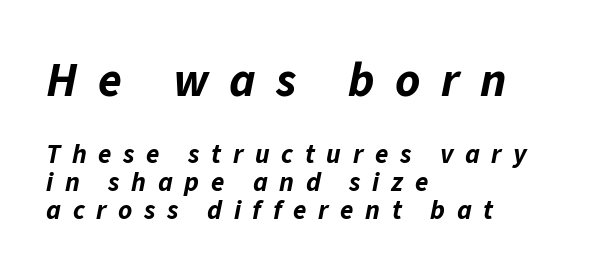
Q: Is the text bold? A: Yes.
Q: Is the text italic (slanted)? A: Yes, it leans right by about 11 degrees.
Q: Is the text underlined? A: No.
Q: How is the paragraph aligned? A: Left-aligned.
Q: Is the spacing between letters normal or unusually wide? A: Unusually wide.
Q: Is the spacing between lines tight, normal or loose? A: Tight.
Q: Which block of text is set in a larger size, the first (top) or the second (bottom)? A: The first (top) one.
Q: Width (condensed, normal, or wide)? A: Normal.
Q: Stroke contrast? A: Low.
Q: x-height? A: Medium.
Q: Monospaced? A: No.
